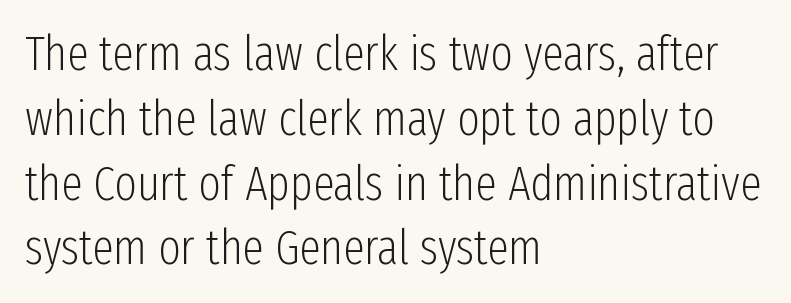
The image shows 48 px light, condensed sans-serif type, upright; set left-aligned, normal line spacing (1.35x), normal letter spacing, not underlined; low stroke contrast and a medium x-height.
